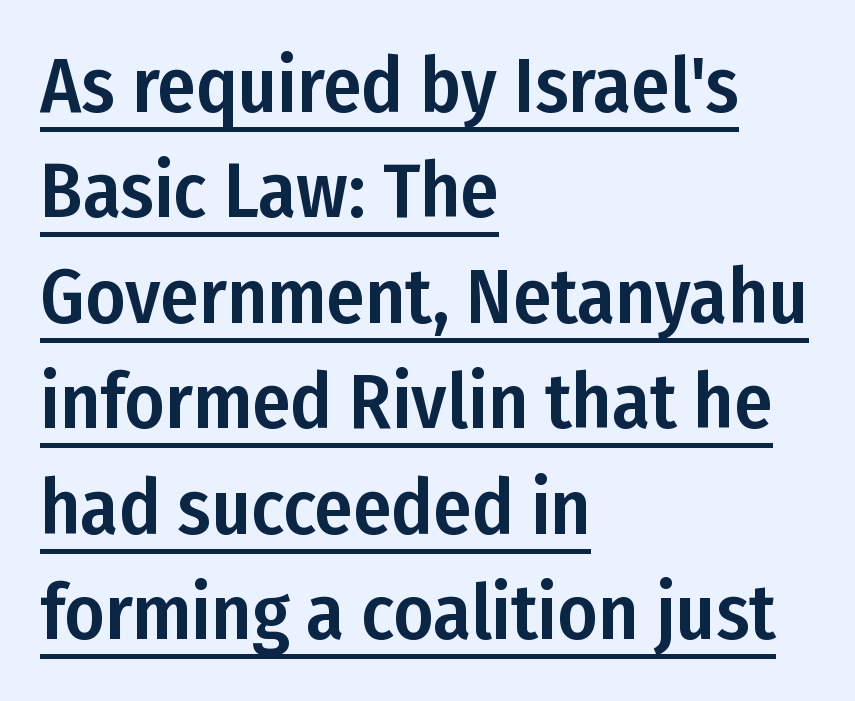
Tall strokes in this sample are plumb rather than angled. This is underlined copy, the kind a proofreader might mark for attention. Leftover space on each line is placed entirely after the last word. Between one letter and the next there's only the usual sliver of space.
